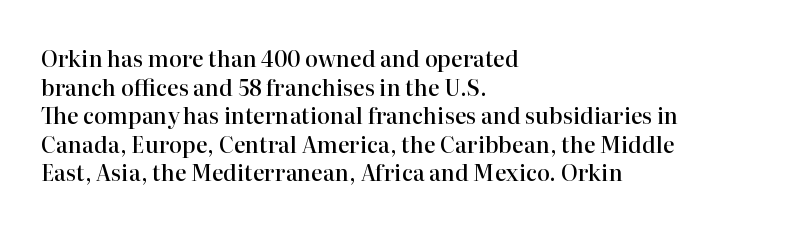
Q: Is the text bold? A: Semi-bold.
Q: Is the text italic (slanted)? A: No, it is upright.
Q: Is the text underlined? A: No.
Q: How is the paragraph aligned? A: Left-aligned.
Q: Is the spacing between letters normal or unusually wide? A: Normal.
Q: Is the spacing between lines tight, normal or loose? A: Normal.
